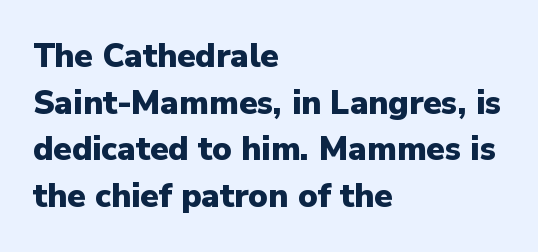
{"serif": "no", "italic": "no", "bold": "yes", "weight": "heavy", "width": "normal", "stroke_contrast": "low", "x_height": "medium", "monospaced": "no", "underline": "no", "align": "left", "line_spacing": "normal", "line_spacing_ratio": 1.41, "letter_spacing": "normal", "letter_spacing_em": 0.0, "glyph_px": 33}
